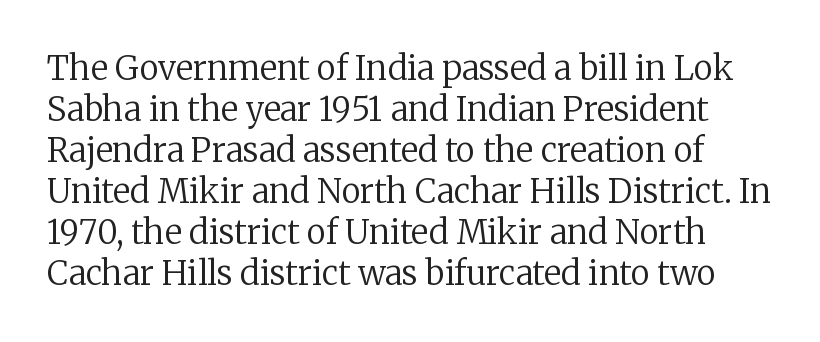
The image shows 33 px regular-weight serif type, upright; set line spacing 1.24x, normal letter spacing, not underlined; low stroke contrast and a medium x-height.
